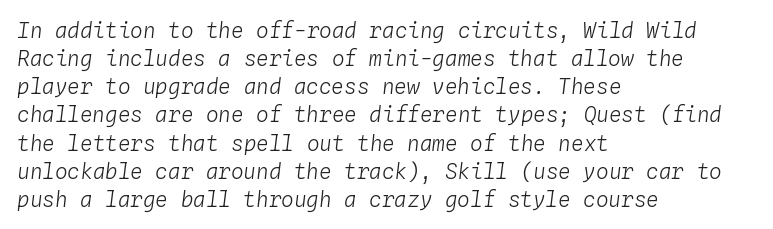
Q: Is the text bold? A: No.
Q: Is the text italic (slanted)? A: Yes, it leans right by about 4 degrees.
Q: Is the text underlined? A: No.
Q: How is the paragraph aligned? A: Left-aligned.
Q: Is the spacing between letters normal or unusually wide? A: Normal.
Q: Is the spacing between lines tight, normal or loose? A: Normal.
